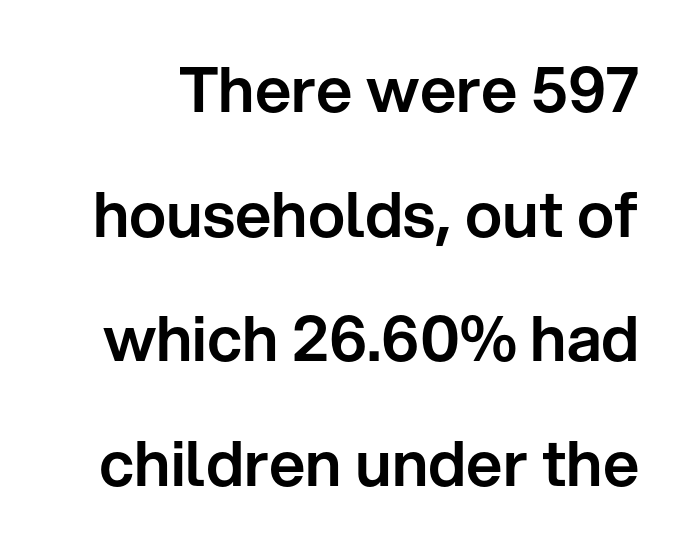
Glance below the letters and you will spot only blank space. Does extra space separate the letters? No, they use regular spacing. The lettering stays uniformly vertical, giving the passage a roman look. Is this a fixed-width face? No — the glyphs have proportional, varying widths. A typesetter would label this face a sans.
